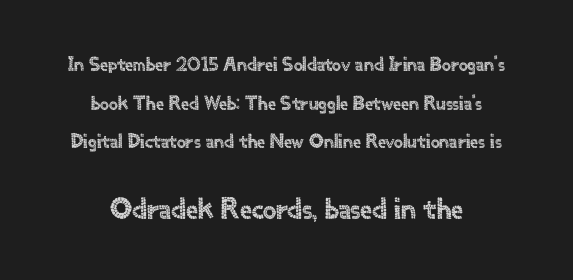
The image shows 30 px sans-serif type, upright; set centered, loose line spacing (1.93x), normal letter spacing, not underlined; the second (bottom) block is 1.5x larger; a small x-height.
